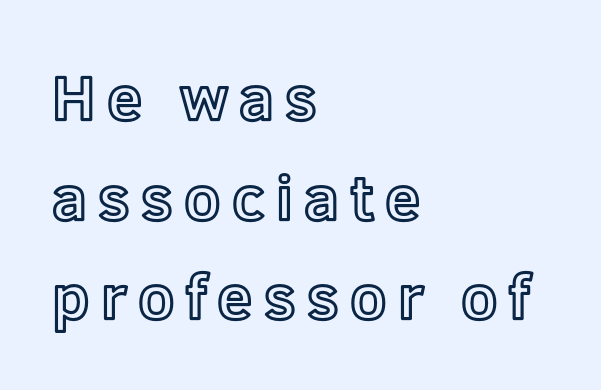
The image shows 63 px text type, upright; set left-aligned, normal line spacing (1.58x), not underlined; a medium x-height.
